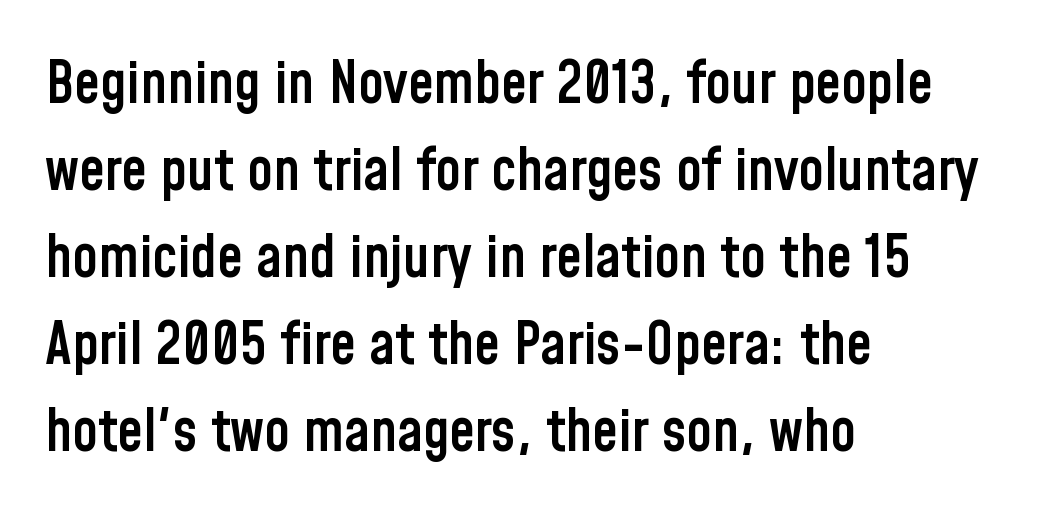
Quick note: underline off. Is there any slant? The stems are plumb. Interline gaps are of average width in this sample. Nope, no serifs anywhere on these letters. Look at the stroke-to-counter ratio: somewhat heavy, a semibold. The rendering keeps characters at their native spacing.
